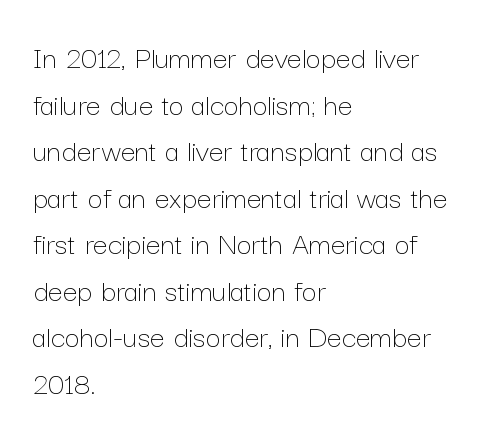
{"italic": "no", "bold": "no", "weight": "thin", "width": "normal", "stroke_contrast": "low", "x_height": "medium", "monospaced": "no", "underline": "no", "align": "left", "line_spacing": "normal", "line_spacing_ratio": 1.41, "letter_spacing": "normal", "letter_spacing_em": 0.0, "glyph_px": 33}
